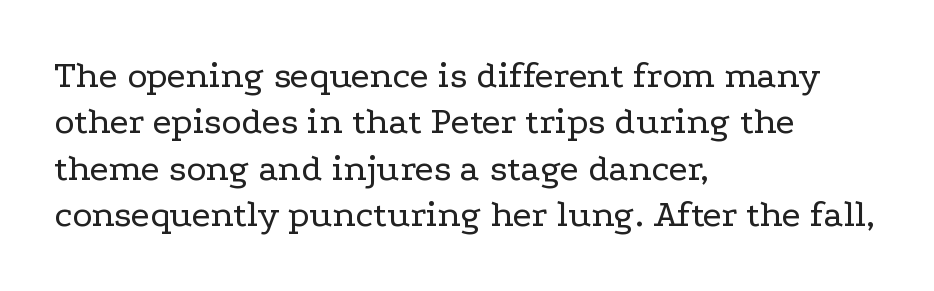
The image shows 38 px regular-weight, wide serif type, upright; set left-aligned, line spacing 1.22x, normal letter spacing, not underlined; low stroke contrast and a medium x-height.
